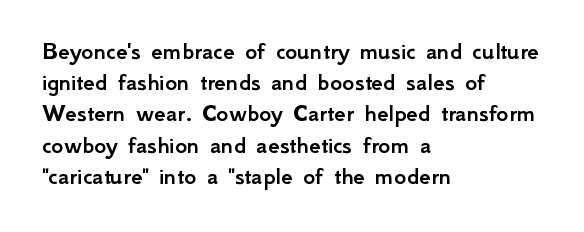
Q: Is the text italic (slanted)? A: No, it is upright.
Q: Is the text underlined? A: No.
Q: How is the paragraph aligned? A: Left-aligned.
Q: Is the spacing between letters normal or unusually wide? A: Normal.
